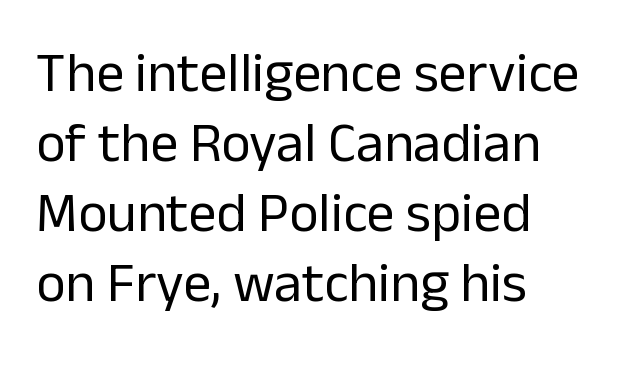
Q: Is the text bold? A: No.
Q: Is the text italic (slanted)? A: No, it is upright.
Q: Is the typeface a serif or a sans-serif typeface? A: Sans-serif.
Q: Is the text underlined? A: No.
Q: How is the paragraph aligned? A: Left-aligned.
Q: Is the spacing between letters normal or unusually wide? A: Normal.
Q: Is the spacing between lines tight, normal or loose? A: Normal.
Q: Width (condensed, normal, or wide)? A: Normal.
Q: Stroke contrast? A: Low.
Q: x-height? A: Medium.
Q: Monospaced? A: No.
